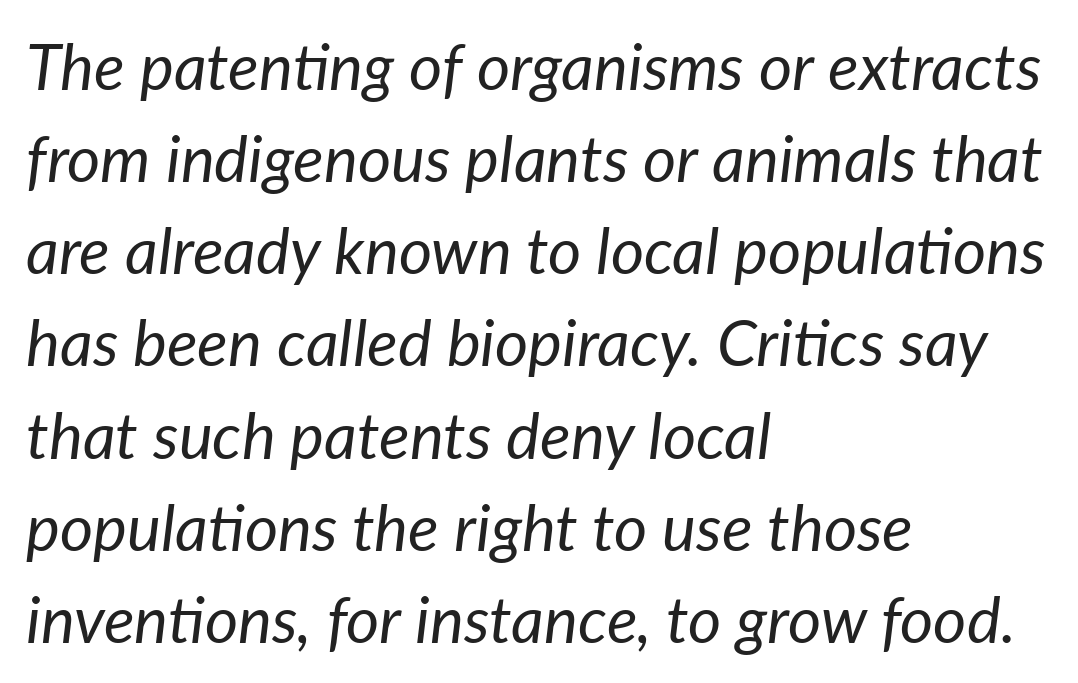
Q: Is the text bold? A: No.
Q: Is the text italic (slanted)? A: Yes, it leans right by about 7 degrees.
Q: Is the text underlined? A: No.
Q: How is the paragraph aligned? A: Left-aligned.
Q: Is the spacing between letters normal or unusually wide? A: Normal.
Q: Is the spacing between lines tight, normal or loose? A: Normal.
Q: Width (condensed, normal, or wide)? A: Normal.
Q: Stroke contrast? A: Low.
Q: x-height? A: Medium.
Q: Monospaced? A: No.
